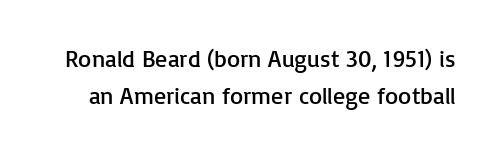
Q: Is the text bold? A: No.
Q: Is the text italic (slanted)? A: No, it is upright.
Q: Is the text underlined? A: No.
Q: Is the spacing between letters normal or unusually wide? A: Normal.
Q: Is the spacing between lines tight, normal or loose? A: Normal.
